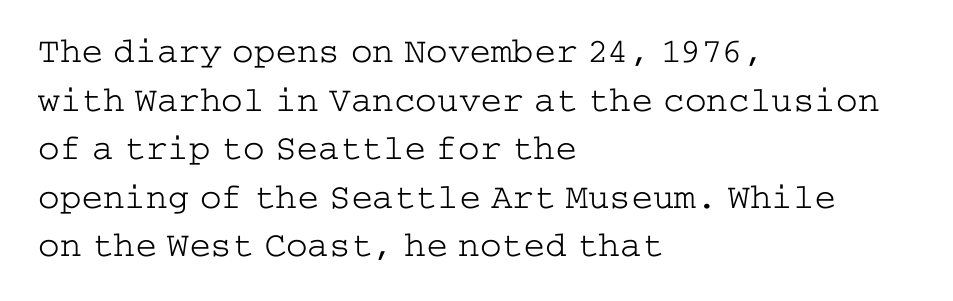
{"serif": "yes", "italic": "no", "bold": "no", "weight": "light", "width": "wide", "stroke_contrast": "low", "x_height": "medium", "underline": "no", "align": "left", "line_spacing": "normal", "line_spacing_ratio": 1.35, "letter_spacing": "normal", "letter_spacing_em": 0.0, "glyph_px": 36}
